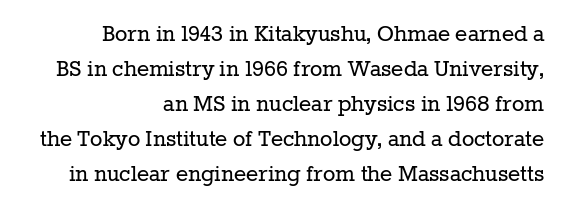
This rendering leaves character spacing at its baseline value. Characters remain perfectly vertical along every line. This reads as an unemphasized weight, regular at the heaviest. The passage shown stacks its lines at a standard gap. The zone under the glyphs is completely vacant. Line ends are locked; line starts wander.
